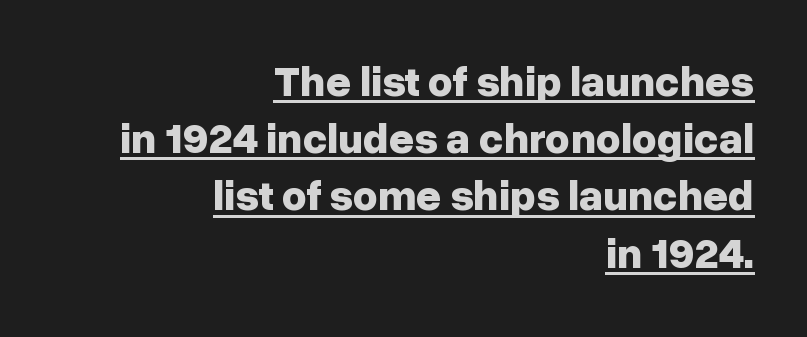
Q: Is the text bold? A: Yes.
Q: Is the text italic (slanted)? A: No, it is upright.
Q: Is the typeface a serif or a sans-serif typeface? A: Sans-serif.
Q: Is the text underlined? A: Yes.
Q: How is the paragraph aligned? A: Right-aligned.
Q: Is the spacing between letters normal or unusually wide? A: Normal.
Q: Is the spacing between lines tight, normal or loose? A: Normal.
Q: Width (condensed, normal, or wide)? A: Normal.
Q: Stroke contrast? A: Low.
Q: x-height? A: Medium.
Q: Monospaced? A: No.
